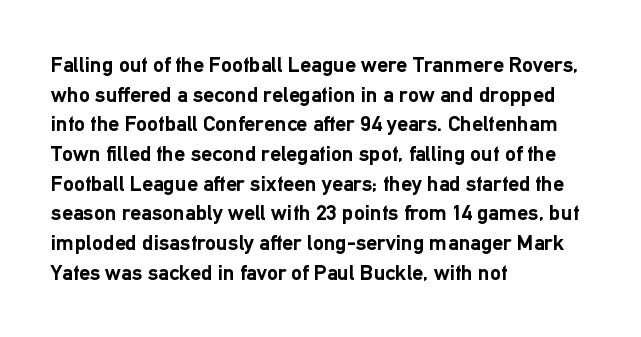
The image shows 22 px bold type, upright; set left-aligned, normal line spacing (1.35x), normal letter spacing, not underlined.
